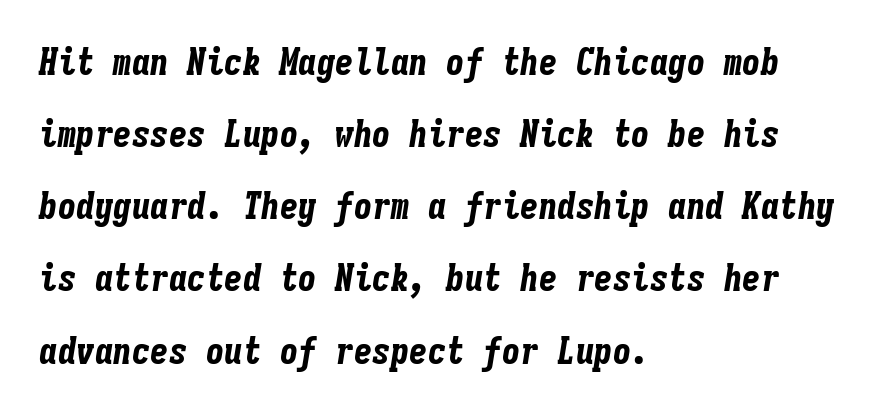
Vertically, the passage feels expansive, rows floating well apart. The zone under the glyphs is completely vacant. If you drew a ruler down the left edge, every line would touch it. Here the glyphs are tracked normally, forming tight word shapes.
